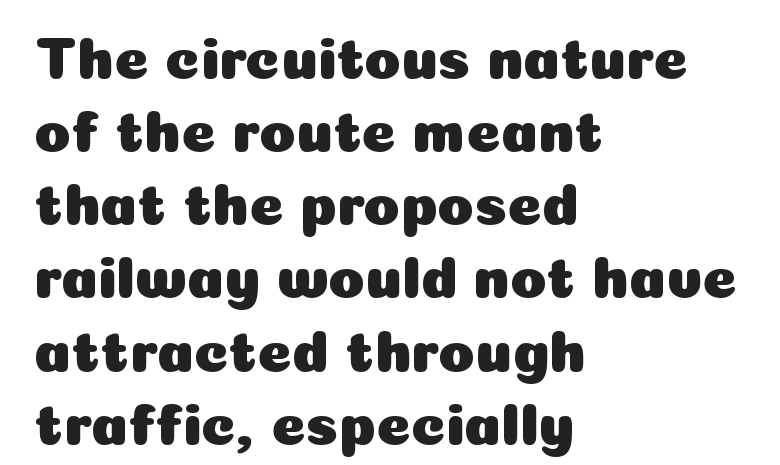
The image shows 59 px sans-serif type, upright; set left-aligned, line spacing 1.24x, normal letter spacing, not underlined; low stroke contrast and a medium x-height.
